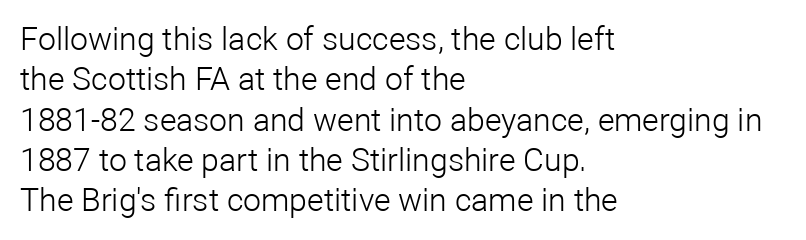
{"serif": "no", "italic": "no", "bold": "no", "weight": "light", "width": "normal", "stroke_contrast": "low", "x_height": "medium", "monospaced": "no", "underline": "no", "align": "left", "line_spacing": "normal", "line_spacing_ratio": 1.26, "letter_spacing": "normal", "letter_spacing_em": 0.0, "glyph_px": 32}
